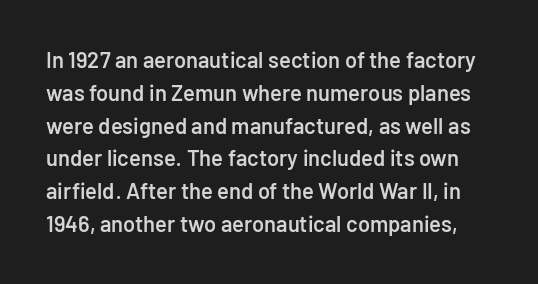
Rule under the text: the space is simply empty. Semibold letterforms, between regular and bold. Here the glyphs are tracked normally, forming tight word shapes. The letters stand straight up with perfectly vertical stems. Students, observe: this is what conventionally led text looks like.
